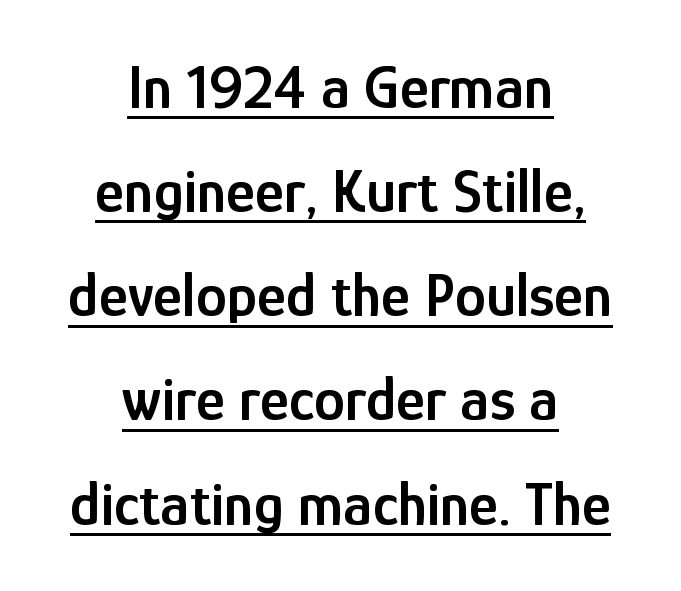
The image shows 62 px semibold, condensed sans-serif type, upright; set centered, normal line spacing (1.68x), normal letter spacing, underlined; low stroke contrast and a medium x-height.
